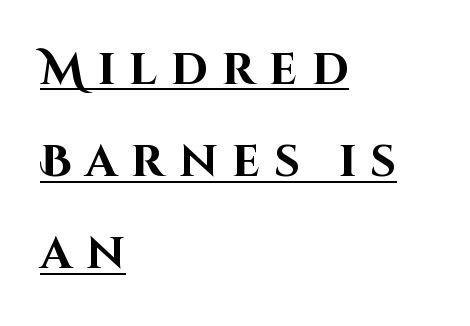
Q: Is the text bold? A: Yes.
Q: Is the text italic (slanted)? A: No, it is upright.
Q: Is the typeface a serif or a sans-serif typeface? A: Sans-serif.
Q: Is the text underlined? A: Yes.
Q: How is the paragraph aligned? A: Left-aligned.
Q: Is the spacing between letters normal or unusually wide? A: Unusually wide.
Q: Is the spacing between lines tight, normal or loose? A: Loose.
Q: Width (condensed, normal, or wide)? A: Normal.
Q: Stroke contrast? A: High.
Q: x-height? A: Large.
Q: Monospaced? A: No.
